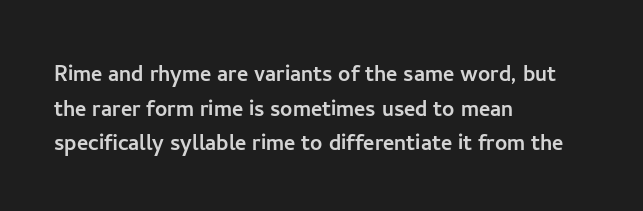
Q: Is the text italic (slanted)? A: No, it is upright.
Q: Is the text underlined? A: No.
Q: How is the paragraph aligned? A: Left-aligned.
Q: Is the spacing between letters normal or unusually wide? A: Normal.
Q: Is the spacing between lines tight, normal or loose? A: Normal.
